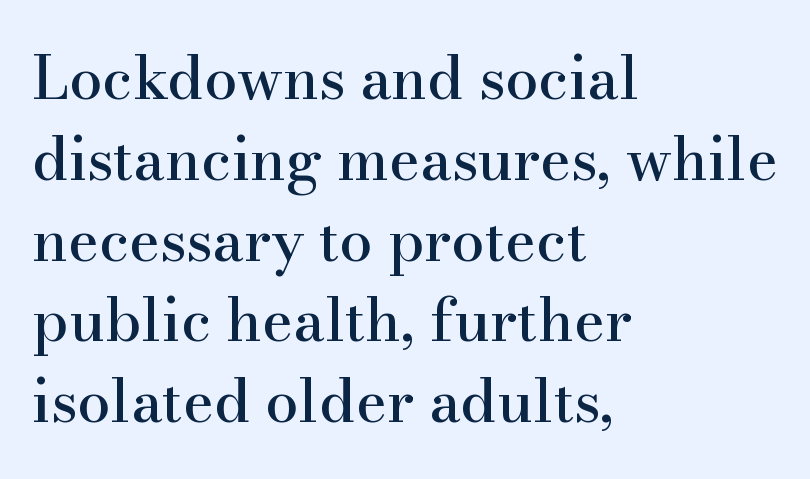
{"serif": "yes", "italic": "no", "width": "normal", "stroke_contrast": "high", "x_height": "small", "monospaced": "no", "underline": "no", "align": "left", "line_spacing": "normal", "line_spacing_ratio": 1.37, "letter_spacing": "normal", "letter_spacing_em": 0.0, "glyph_px": 59}
